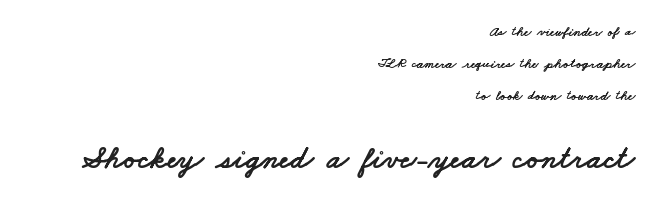
The image shows 32 px wide sans-serif type; set right-aligned, loose line spacing (2.27x), normal letter spacing, not underlined; the second (bottom) block is 2.29x larger; low stroke contrast and a small x-height.
